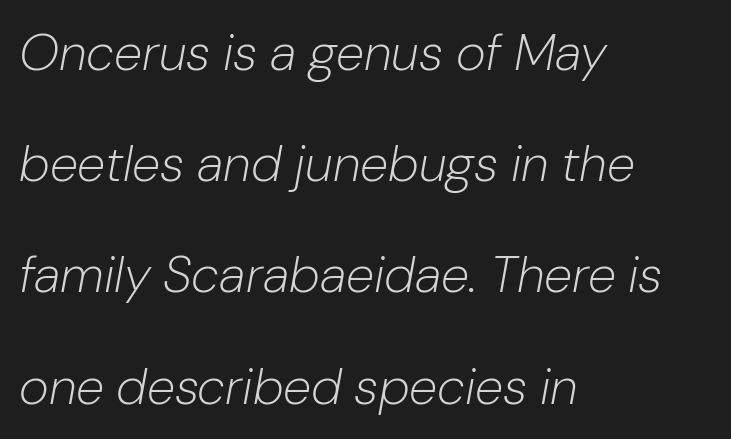
The image shows 51 px light type, italic (leaning right); set left-aligned, loose line spacing (2.18x), normal letter spacing, not underlined; low stroke contrast and a medium x-height.
